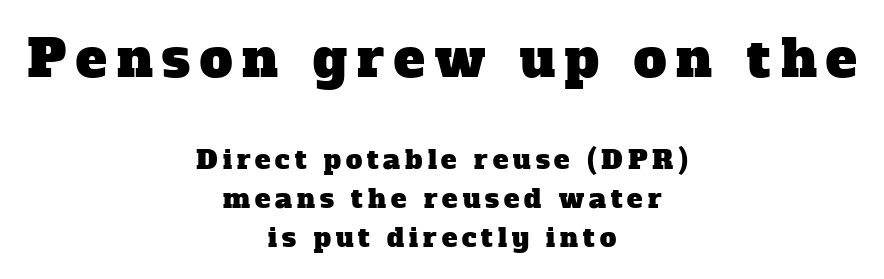
Q: Is the typeface a serif or a sans-serif typeface? A: Serif.
Q: Is the text underlined? A: No.
Q: How is the paragraph aligned? A: Centered.
Q: Is the spacing between lines tight, normal or loose? A: Normal.
Q: Which block of text is set in a larger size, the first (top) or the second (bottom)? A: The first (top) one.
Q: Width (condensed, normal, or wide)? A: Normal.
Q: Stroke contrast? A: Low.
Q: x-height? A: Medium.
Q: Monospaced? A: No.
